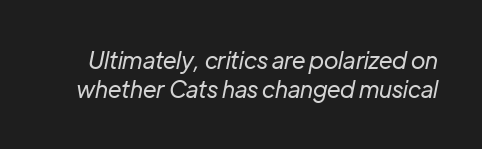
The image shows 23 px text type, italic (leaning right); set normal line spacing (1.28x), normal letter spacing, not underlined.
